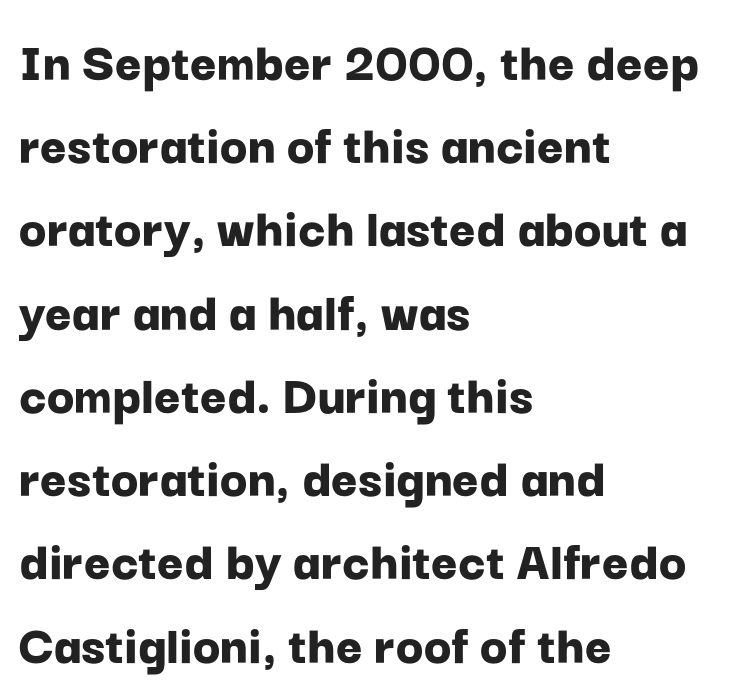
The paragraph shown leans on its left margin. Check under the words: just untouched page. In terms of letterform style, serifs are entirely absent. The passage shown is emphatically bold. Designer's note — italics off, roman on. The gaps between neighbouring characters are ordinary and unremarkable.
